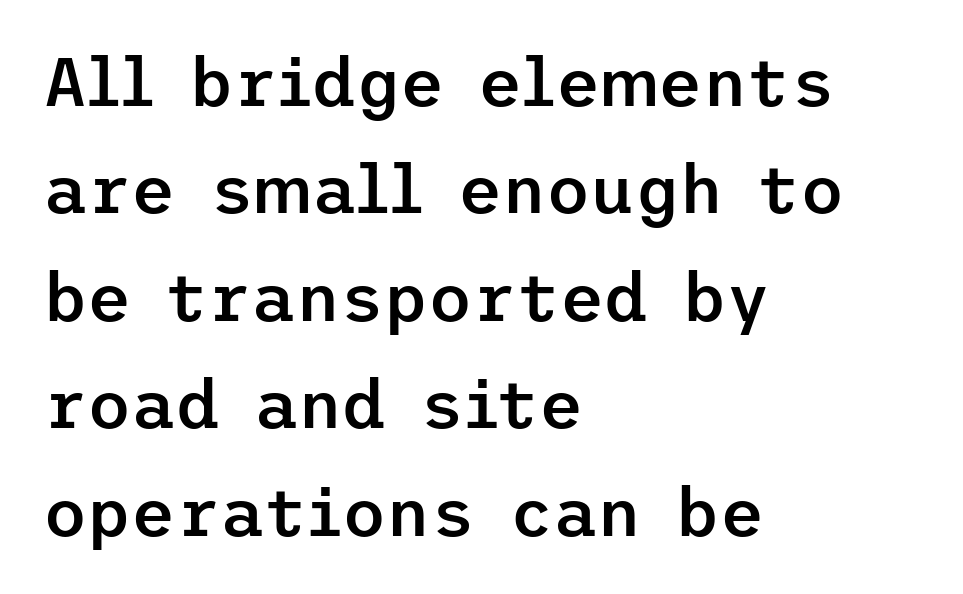
Q: Is the text bold? A: Semi-bold.
Q: Is the text italic (slanted)? A: No, it is upright.
Q: Is the typeface a serif or a sans-serif typeface? A: Sans-serif.
Q: Is the text underlined? A: No.
Q: How is the paragraph aligned? A: Left-aligned.
Q: Is the spacing between letters normal or unusually wide? A: Normal.
Q: Is the spacing between lines tight, normal or loose? A: Normal.
Q: Width (condensed, normal, or wide)? A: Normal.
Q: Stroke contrast? A: Low.
Q: x-height? A: Medium.
